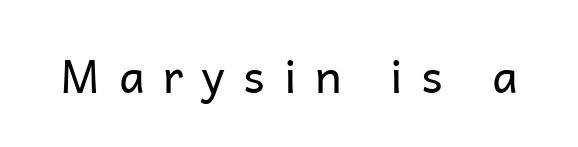
The image shows 46 px regular-weight sans-serif type, upright; set unusually wide letter spacing (+0.4 em), not underlined; low stroke contrast and a medium x-height.
